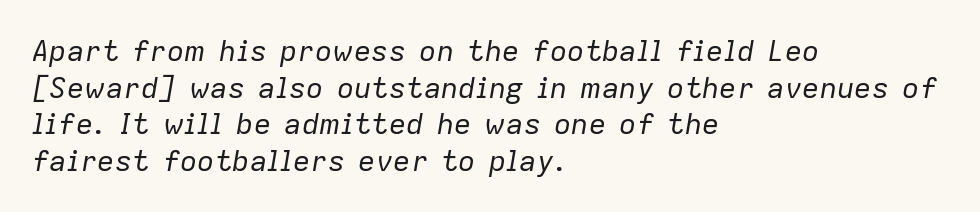
Q: Is the text bold? A: No.
Q: Is the text italic (slanted)? A: Yes, it leans right by about 9 degrees.
Q: Is the text underlined? A: No.
Q: How is the paragraph aligned? A: Left-aligned.
Q: Is the spacing between letters normal or unusually wide? A: Normal.
Q: Is the spacing between lines tight, normal or loose? A: Normal.
Q: Width (condensed, normal, or wide)? A: Normal.
Q: Stroke contrast? A: Low.
Q: x-height? A: Medium.
Q: Monospaced? A: No.
